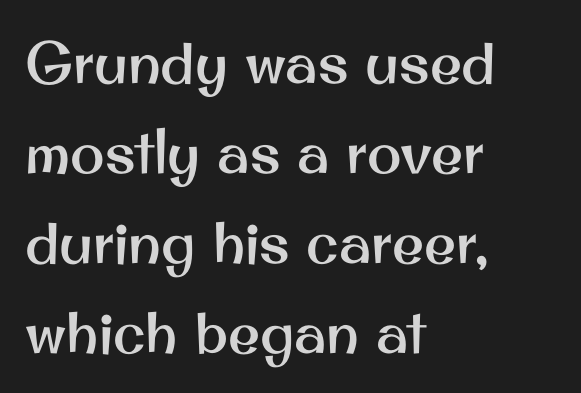
{"serif": "no", "italic": "no", "width": "normal", "stroke_contrast": "medium", "x_height": "small", "monospaced": "no", "underline": "no", "align": "left", "line_spacing": "normal", "line_spacing_ratio": 1.55, "letter_spacing": "normal", "letter_spacing_em": 0.0, "glyph_px": 58}
